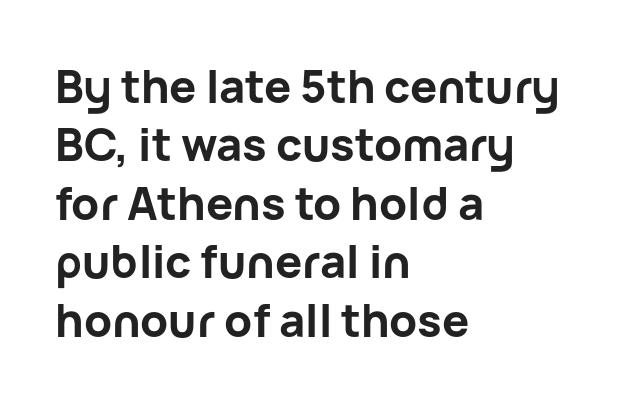
Q: Is the text bold? A: Yes.
Q: Is the text italic (slanted)? A: No, it is upright.
Q: Is the typeface a serif or a sans-serif typeface? A: Sans-serif.
Q: Is the text underlined? A: No.
Q: How is the paragraph aligned? A: Left-aligned.
Q: Is the spacing between letters normal or unusually wide? A: Normal.
Q: Is the spacing between lines tight, normal or loose? A: Normal.
Q: Width (condensed, normal, or wide)? A: Normal.
Q: Stroke contrast? A: Low.
Q: x-height? A: Medium.
Q: Monospaced? A: No.
